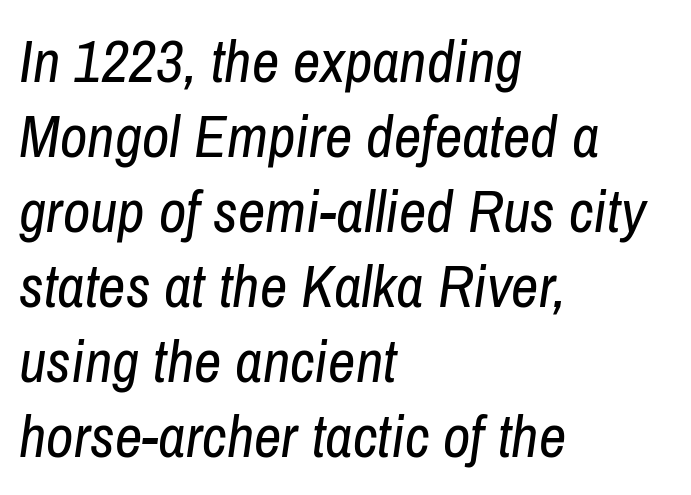
{"italic": "yes", "lean": "right", "slant_degrees": 8, "bold": "no", "weight": "regular", "width": "condensed", "stroke_contrast": "low", "x_height": "medium", "monospaced": "no", "underline": "no", "align": "left", "line_spacing": "normal", "line_spacing_ratio": 1.25, "letter_spacing": "normal", "letter_spacing_em": 0.0, "glyph_px": 60}
